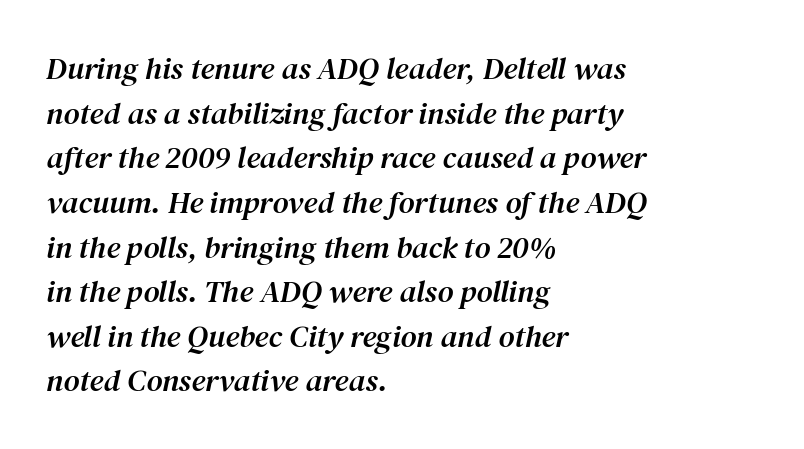
Italic? Definitely — the glyphs are oblique. The horizontal fit of the characters is conventional and even. The space between consecutive lines is moderate. Classification — serif. Nobody drew a line under any word here. Each line starts at the same left margin while the right side varies.
